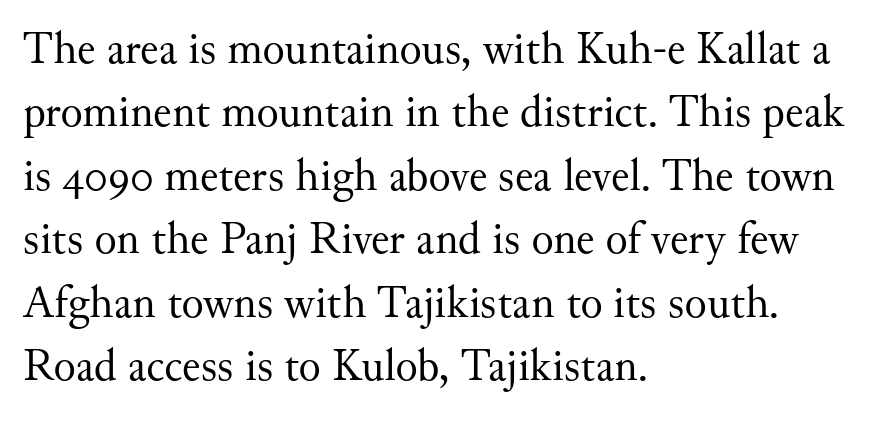
The image shows 46 px regular-weight serif type, upright; set left-aligned, normal line spacing (1.38x), normal letter spacing, not underlined; medium stroke contrast and a small x-height.
